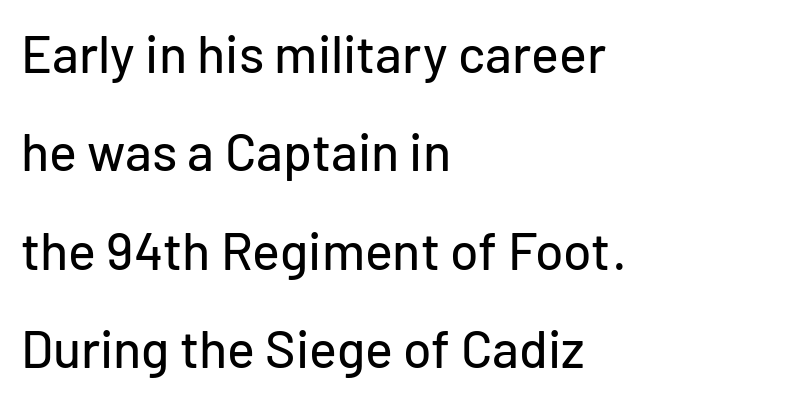
Q: Is the text italic (slanted)? A: No, it is upright.
Q: Is the typeface a serif or a sans-serif typeface? A: Sans-serif.
Q: Is the text underlined? A: No.
Q: How is the paragraph aligned? A: Left-aligned.
Q: Is the spacing between letters normal or unusually wide? A: Normal.
Q: Width (condensed, normal, or wide)? A: Normal.
Q: Stroke contrast? A: Low.
Q: x-height? A: Medium.
Q: Monospaced? A: No.
